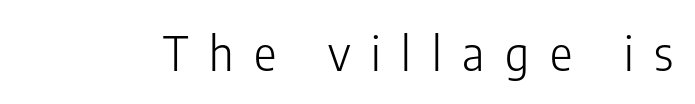
The image shows 47 px light, condensed sans-serif type, upright; set unusually wide letter spacing (+0.44 em), not underlined; low stroke contrast and a medium x-height.
